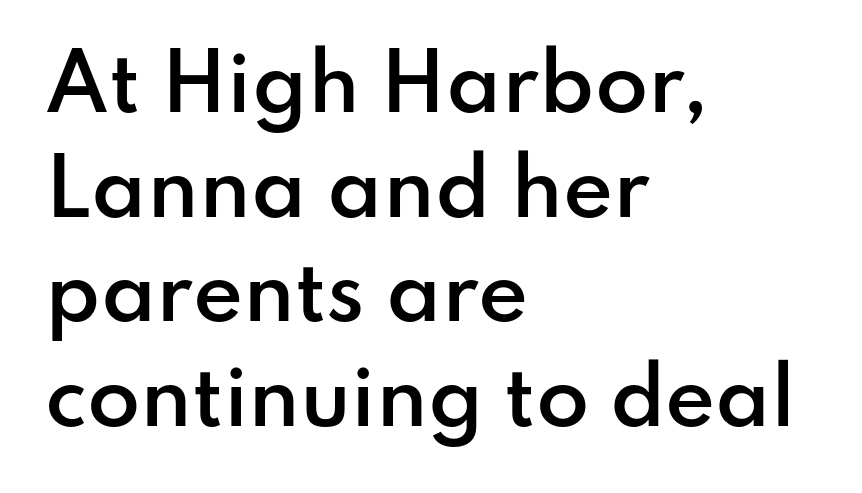
The image shows 77 px semibold sans-serif type, upright; set left-aligned, normal line spacing (1.36x), normal letter spacing, not underlined; low stroke contrast and a small x-height.
